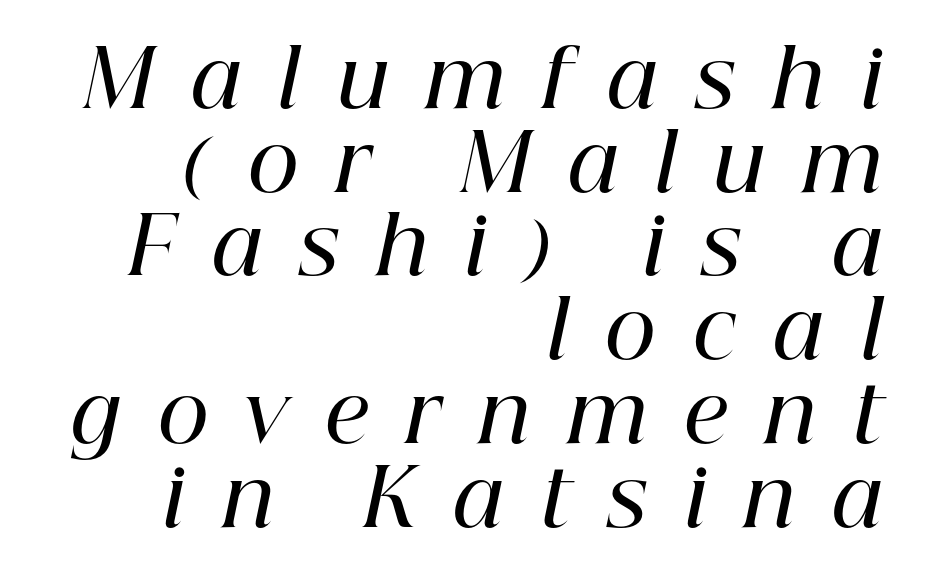
Q: Is the text bold? A: Semi-bold.
Q: Is the text italic (slanted)? A: Yes, it leans right by about 12 degrees.
Q: Is the typeface a serif or a sans-serif typeface? A: Serif.
Q: Is the text underlined? A: No.
Q: How is the paragraph aligned? A: Right-aligned.
Q: Is the spacing between letters normal or unusually wide? A: Unusually wide.
Q: Is the spacing between lines tight, normal or loose? A: Tight.
Q: Width (condensed, normal, or wide)? A: Normal.
Q: Stroke contrast? A: High.
Q: x-height? A: Medium.
Q: Monospaced? A: No.
